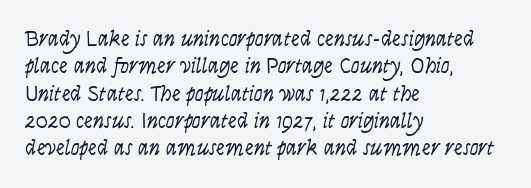
The image shows 22 px text type, italic (leaning right); set left-aligned, line spacing 1.24x, normal letter spacing, not underlined.
